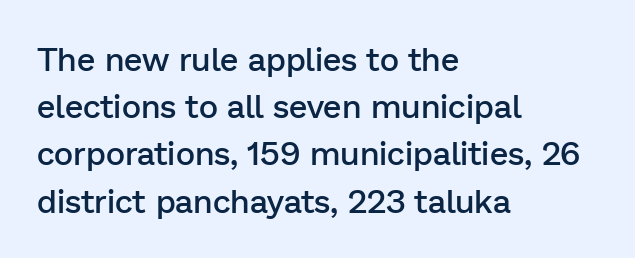
Letter spacing: default. This block has exactly the height ordinary leading produces. Quick note: underline off. Teacher's note: observe the even left margin — that is flush-left alignment.
